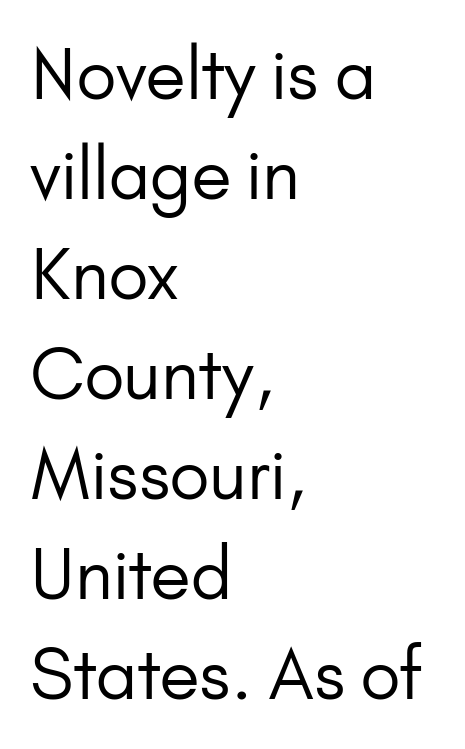
Q: Is the text bold? A: No.
Q: Is the text italic (slanted)? A: No, it is upright.
Q: Is the typeface a serif or a sans-serif typeface? A: Sans-serif.
Q: Is the text underlined? A: No.
Q: How is the paragraph aligned? A: Left-aligned.
Q: Is the spacing between letters normal or unusually wide? A: Normal.
Q: Is the spacing between lines tight, normal or loose? A: Normal.
Q: Width (condensed, normal, or wide)? A: Normal.
Q: Stroke contrast? A: Low.
Q: x-height? A: Small.
Q: Monospaced? A: No.
